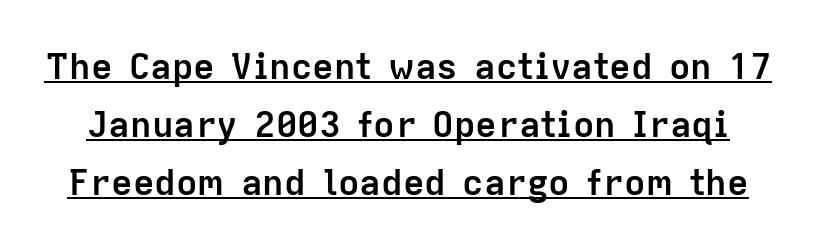
Q: Is the text bold? A: Yes.
Q: Is the text italic (slanted)? A: No, it is upright.
Q: Is the typeface a serif or a sans-serif typeface? A: Sans-serif.
Q: Is the text underlined? A: Yes.
Q: Is the spacing between letters normal or unusually wide? A: Normal.
Q: Is the spacing between lines tight, normal or loose? A: Normal.
Q: Width (condensed, normal, or wide)? A: Normal.
Q: Stroke contrast? A: Low.
Q: x-height? A: Medium.
Q: Monospaced? A: No.
